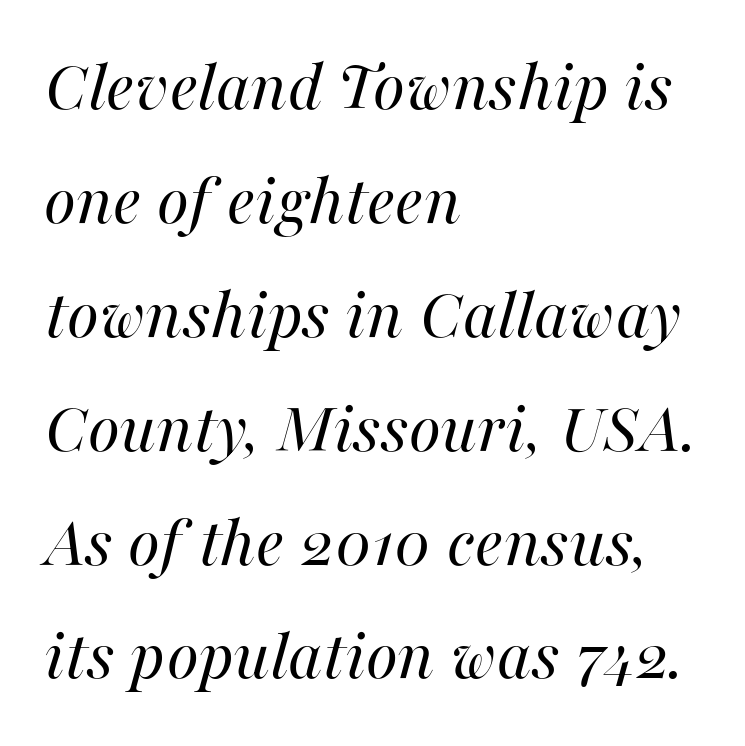
The image shows 73 px regular-weight type, italic (leaning right); set left-aligned, normal line spacing (1.56x), normal letter spacing, not underlined; high stroke contrast and a medium x-height.
